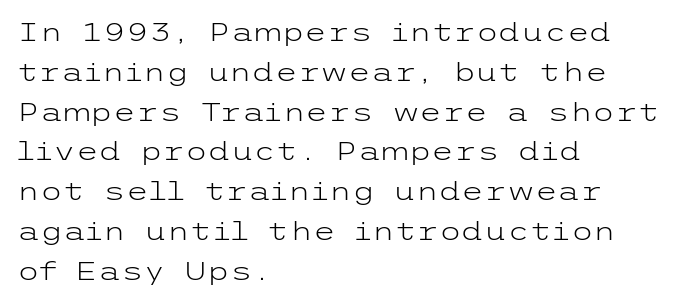
{"italic": "no", "bold": "no", "underline": "no", "align": "left", "line_spacing": "normal", "line_spacing_ratio": 1.53, "letter_spacing": "normal", "letter_spacing_em": 0.0, "glyph_px": 26}
